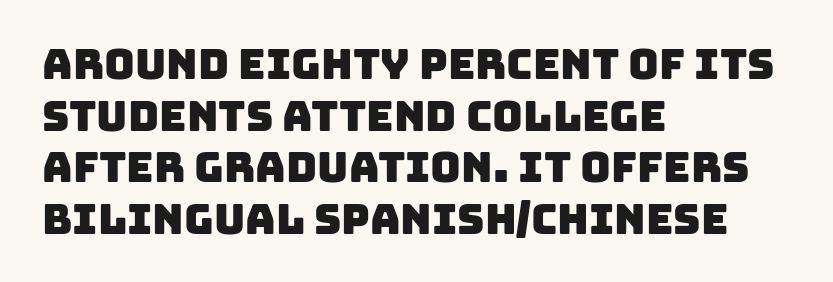
The image shows 42 px sans-serif type; set left-aligned, line spacing 1.23x, normal letter spacing, not underlined; low stroke contrast and a large x-height.
